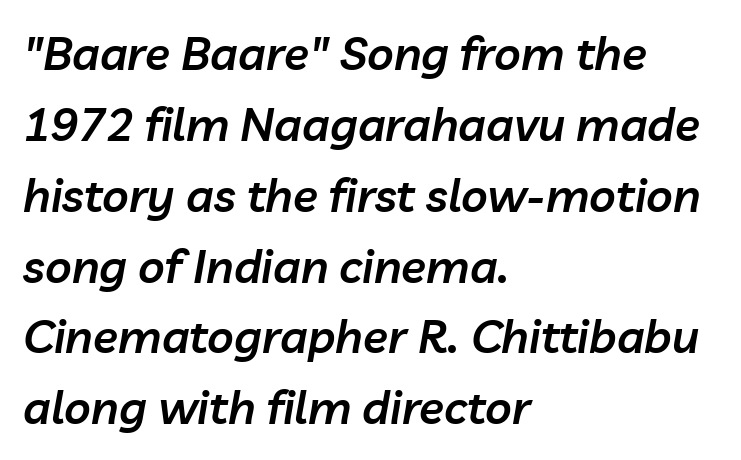
In terms of letterspacing, this is plain default setting. Is this a fixed-width face? No — the glyphs have proportional, varying widths. A semibold gives these letters moderate extra thickness, short of bold. Rows of type keep a routine distance in the vertical direction.
